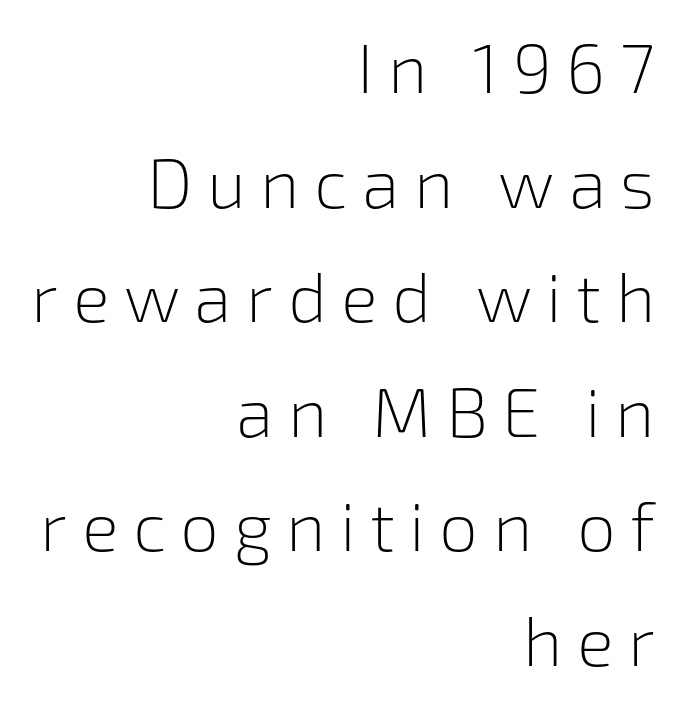
No heavy texture on the line: the type isn't bold. In terms of letterform style, serifs are entirely absent. If you drew a ruler down the right edge, every line would touch it. Every stem runs plumb, perpendicular to the baseline.
